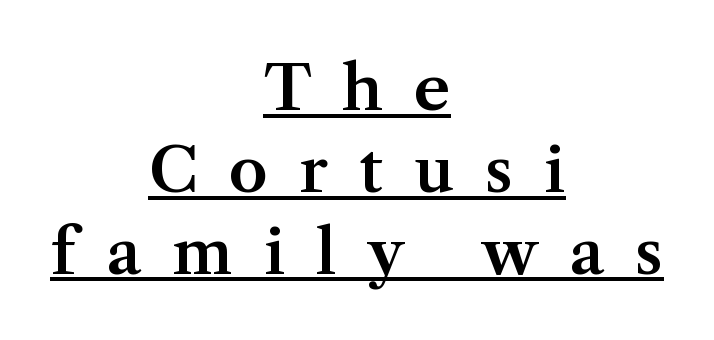
These lines sit exactly where default settings would place them. In terms of posture, this sample is upright. The lines are quadded center. Inter-character spacing is expanded well beyond the font's built-in metrics. Emphasis is given by a line drawn under the lettering.
